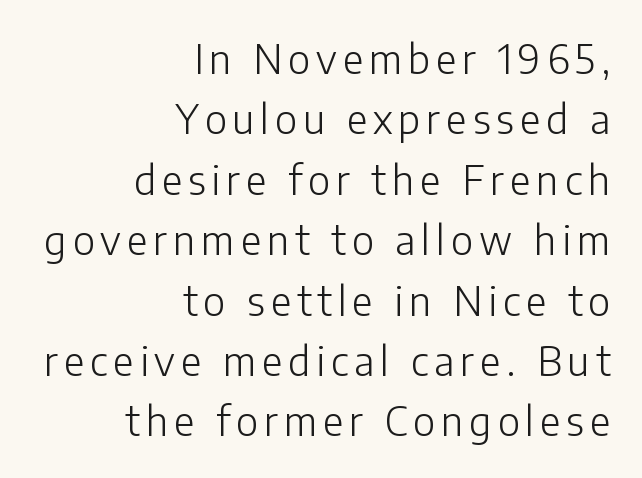
Q: Is the text bold? A: No.
Q: Is the text italic (slanted)? A: No, it is upright.
Q: Is the typeface a serif or a sans-serif typeface? A: Sans-serif.
Q: Is the text underlined? A: No.
Q: How is the paragraph aligned? A: Right-aligned.
Q: Is the spacing between lines tight, normal or loose? A: Normal.
Q: Width (condensed, normal, or wide)? A: Normal.
Q: Stroke contrast? A: Low.
Q: x-height? A: Medium.
Q: Monospaced? A: No.
